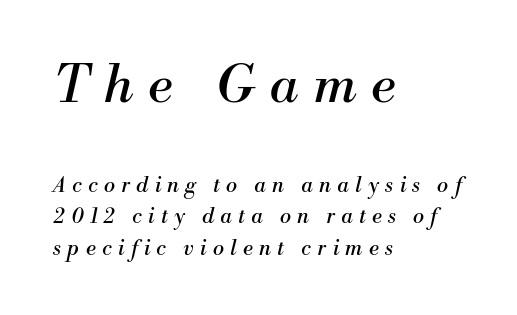
No heavy texture on the line: the type isn't bold. Characters are canted at an angle relative to the baseline's perpendicular. If you measured baseline to baseline, you'd find a middling distance. Of the two passages, the one on top uses the larger point size. This rendering features lettering with no underline. The gaps between neighbouring characters are conspicuously large.
